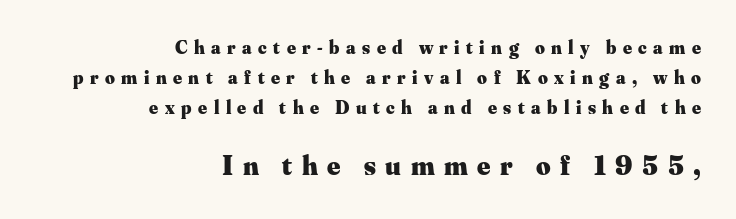
This sample uses a serif face. These words are printed bold, with thick strokes throughout. Vertically, the passage feels balanced, rows spaced as you'd expect. The second block has been scaled up relative to the first. This sample uses an upright cut, with every glyph sitting square on the baseline.
